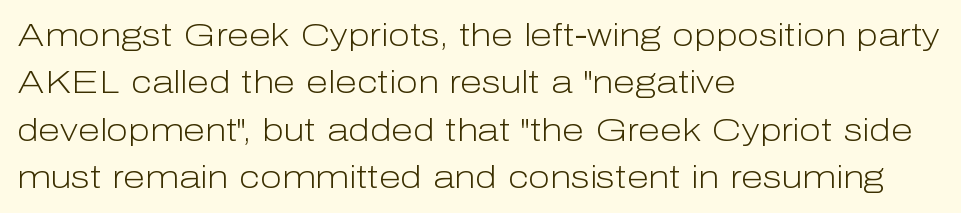
The image shows 32 px light sans-serif type, upright; set left-aligned, normal line spacing (1.48x), normal letter spacing, not underlined; low stroke contrast and a medium x-height.
